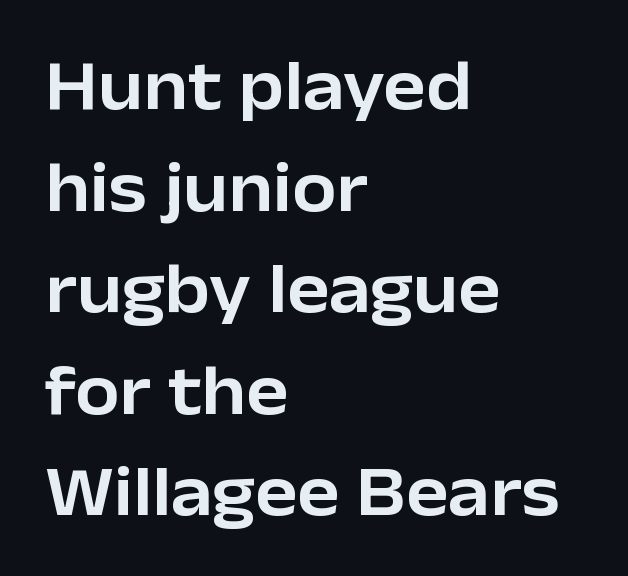
The foot of each line stays bare and open. You could not count columns in this text — the font is proportionally spaced. Style check: upright. The characters display no serif detailing; their extremities are plain. Is the letter spacing exaggerated? No — it looks like the ordinary default. Rows of type keep a routine distance in the vertical direction.
